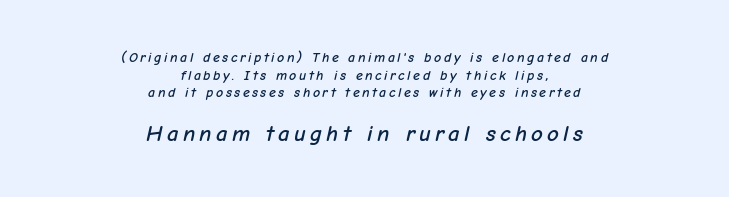
{"italic": "yes", "lean": "right", "slant_degrees": 12, "underline": "no", "align": "center", "line_spacing": "normal", "line_spacing_ratio": 1.26, "larger_block": "second", "size_ratio": 1.64, "glyph_px": 23}
